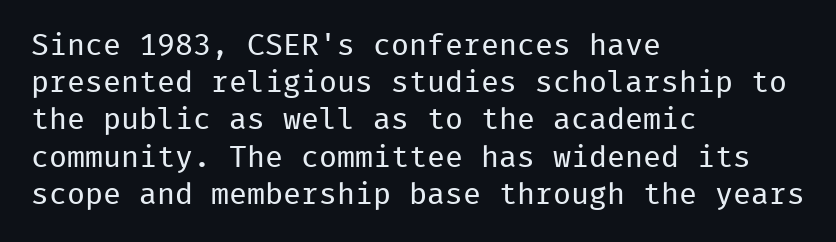
The image shows 30 px regular-weight sans-serif type, upright, monospaced; set left-aligned, line spacing 1.24x, normal letter spacing, not underlined; low stroke contrast and a medium x-height.
